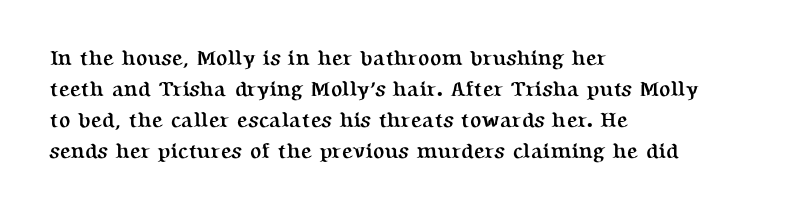
{"italic": "no", "bold": "yes", "underline": "no", "align": "left", "line_spacing": "normal", "line_spacing_ratio": 1.48, "letter_spacing": "normal", "letter_spacing_em": 0.0, "glyph_px": 21}
